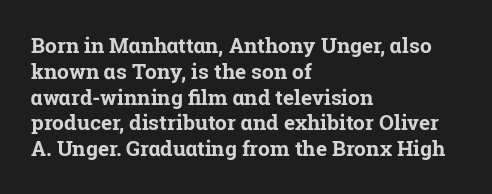
{"italic": "no", "bold": "yes", "underline": "no", "align": "left", "line_spacing_ratio": 1.23, "letter_spacing": "normal", "letter_spacing_em": 0.0, "glyph_px": 21}
